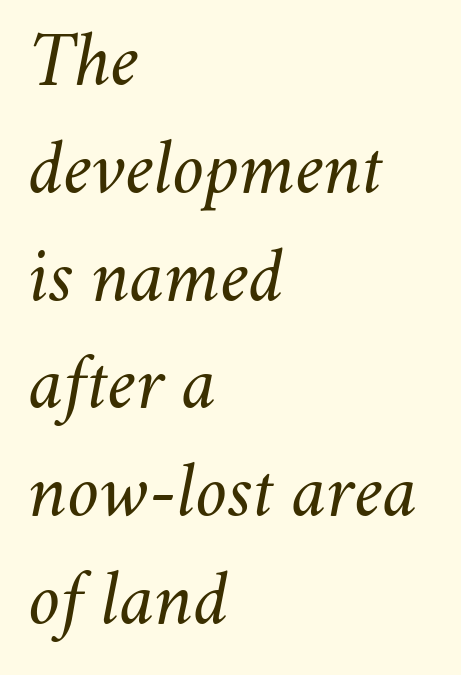
Any mark beneath the type? The region is blank. If you measured baseline to baseline, you'd find a middling distance. Spacing verdict: proportional, widths tailored to each character. These lines stack with their left ends in a neat column.
